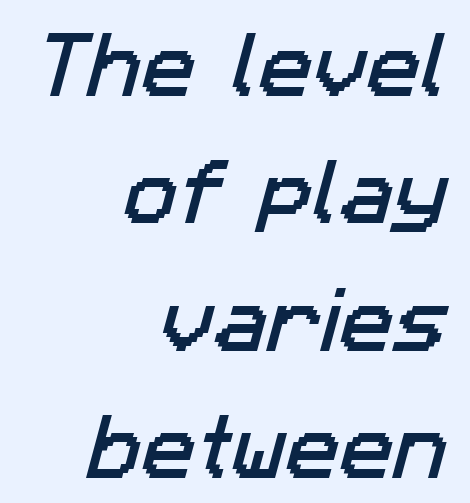
The type family on display is of the sans-serif kind. No word sits above an underline. Character widths vary here, with narrow letters taking less room than wide ones. Short note: letters normally spaced.
